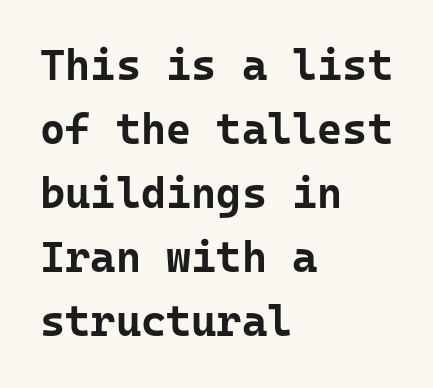
The space directly below the letters is spotless. Spacing verdict: monospaced, one width for all characters. If you drew a ruler down the left edge, every line would touch it. Each new line begins a customary step beneath the previous one.
